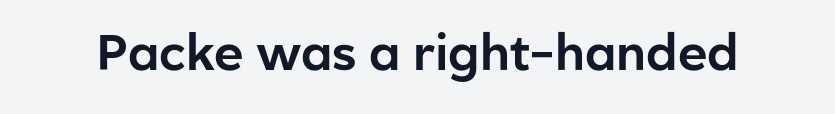
The rendering shows plain stroke endings on the letterforms — a sans-serif design. Clear beneath every line of the passage. Every character sits straight up, as roman type does. Here the designer chose a conventional face with non-uniform glyph widths. This rendering leaves character spacing at its baseline value.
